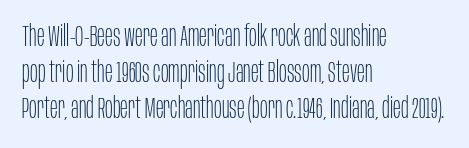
The typography opts for an upright posture over an oblique one. Note the varied advance widths — an 'i' is clearly narrower than an 'm'. Summary of vertical rhythm: regular, with standard interline spacing. The specimen omits any rule beneath the text block's lines. Is this a sans? Yes — the strokes have no serifs.
